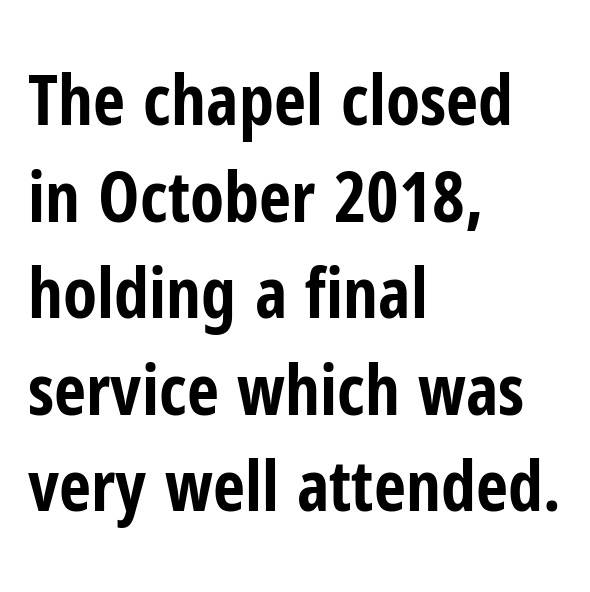
{"serif": "no", "italic": "no", "bold": "yes", "weight": "bold", "width": "condensed", "stroke_contrast": "low", "x_height": "medium", "monospaced": "no", "underline": "no", "align": "left", "line_spacing": "normal", "line_spacing_ratio": 1.38, "letter_spacing": "normal", "letter_spacing_em": 0.0, "glyph_px": 70}
